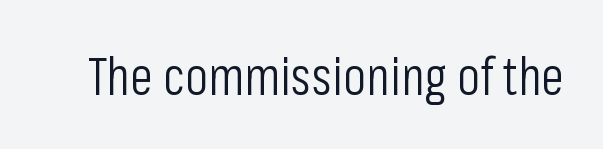
Q: Is the text bold? A: No.
Q: Is the text italic (slanted)? A: No, it is upright.
Q: Is the typeface a serif or a sans-serif typeface? A: Sans-serif.
Q: Is the text underlined? A: No.
Q: Is the spacing between letters normal or unusually wide? A: Normal.
Q: Width (condensed, normal, or wide)? A: Condensed.
Q: Stroke contrast? A: Low.
Q: x-height? A: Medium.
Q: Monospaced? A: No.
